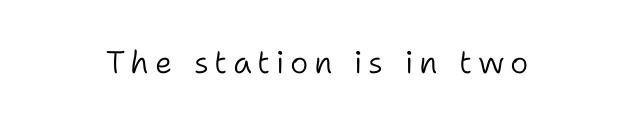
{"serif": "no", "italic": "no", "bold": "no", "weight": "light", "width": "normal", "stroke_contrast": "low", "x_height": "medium", "monospaced": "no", "underline": "no", "glyph_px": 31}
